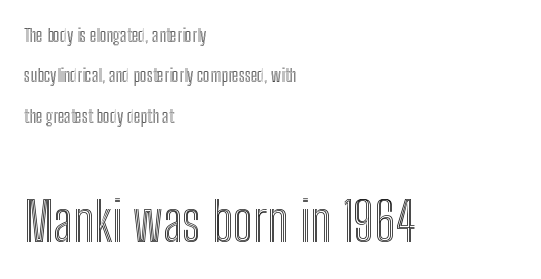
Each line starts at the same left margin while the right side varies. The words here are not underlined. Which of the two is more prominent by size? The second, at the bottom. In terms of posture, this sample is upright. Letter spacing: default.
